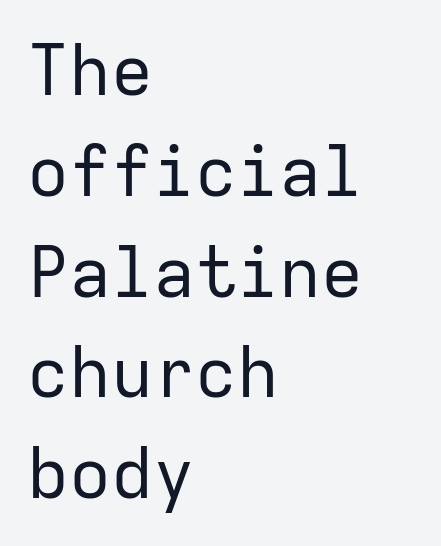
Font category for this specimen: sans-serif. Letters have the restrained weight of plain body copy at most. Compared with typical body copy, the letter spacing here is the same. Has an underline been added? It has not.
